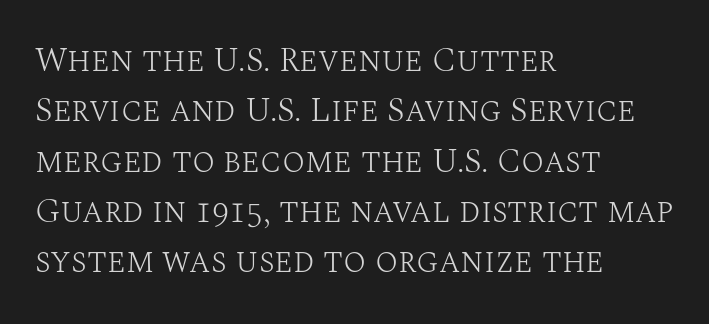
The image shows 34 px light serif type, upright; set left-aligned, normal line spacing (1.48x), normal letter spacing, not underlined; medium stroke contrast and a large x-height.
